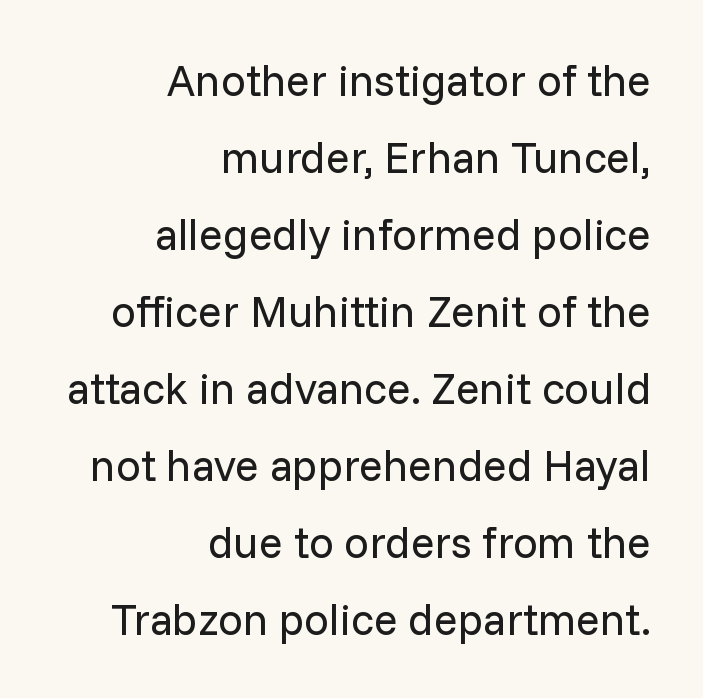
Q: Is the text bold? A: No.
Q: Is the text italic (slanted)? A: No, it is upright.
Q: Is the typeface a serif or a sans-serif typeface? A: Sans-serif.
Q: Is the text underlined? A: No.
Q: How is the paragraph aligned? A: Right-aligned.
Q: Is the spacing between letters normal or unusually wide? A: Normal.
Q: Width (condensed, normal, or wide)? A: Normal.
Q: Stroke contrast? A: Low.
Q: x-height? A: Medium.
Q: Monospaced? A: No.
